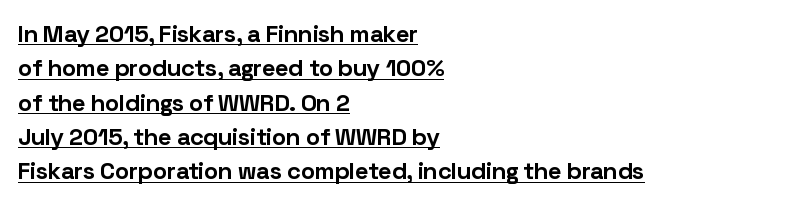
The image shows 24 px bold type, upright; set left-aligned, normal line spacing (1.43x), normal letter spacing, underlined.
